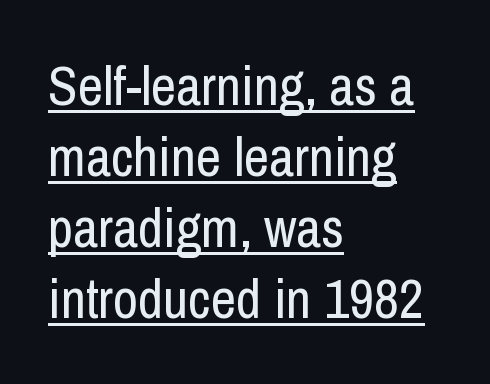
Q: Is the text bold? A: No.
Q: Is the text italic (slanted)? A: No, it is upright.
Q: Is the typeface a serif or a sans-serif typeface? A: Sans-serif.
Q: Is the text underlined? A: Yes.
Q: How is the paragraph aligned? A: Left-aligned.
Q: Is the spacing between letters normal or unusually wide? A: Normal.
Q: Is the spacing between lines tight, normal or loose? A: Normal.
Q: Width (condensed, normal, or wide)? A: Condensed.
Q: Stroke contrast? A: Low.
Q: x-height? A: Medium.
Q: Monospaced? A: No.
